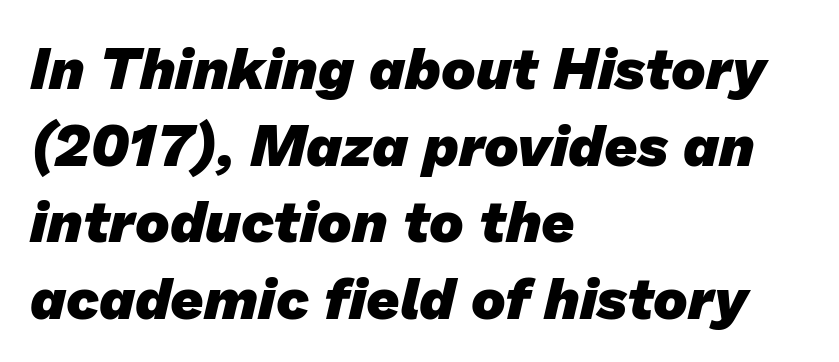
{"serif": "no", "bold": "yes", "weight": "heavy", "width": "normal", "stroke_contrast": "low", "x_height": "medium", "monospaced": "no", "underline": "no", "align": "left", "line_spacing": "normal", "line_spacing_ratio": 1.32, "letter_spacing": "normal", "letter_spacing_em": 0.0, "glyph_px": 58}
